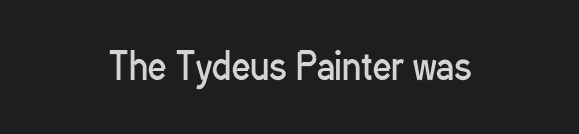
Q: Is the text bold? A: No.
Q: Is the text italic (slanted)? A: No, it is upright.
Q: Is the typeface a serif or a sans-serif typeface? A: Sans-serif.
Q: Is the text underlined? A: No.
Q: How is the paragraph aligned? A: Centered.
Q: Is the spacing between letters normal or unusually wide? A: Normal.
Q: Width (condensed, normal, or wide)? A: Condensed.
Q: Stroke contrast? A: Low.
Q: x-height? A: Medium.
Q: Monospaced? A: No.
